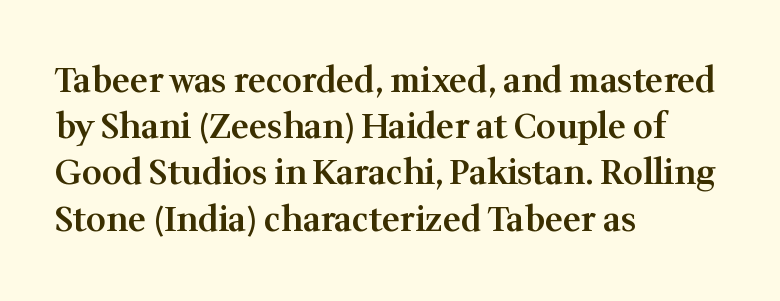
The image shows 34 px semibold serif type, upright; set left-aligned, normal line spacing (1.36x), normal letter spacing, not underlined; medium stroke contrast and a medium x-height.
